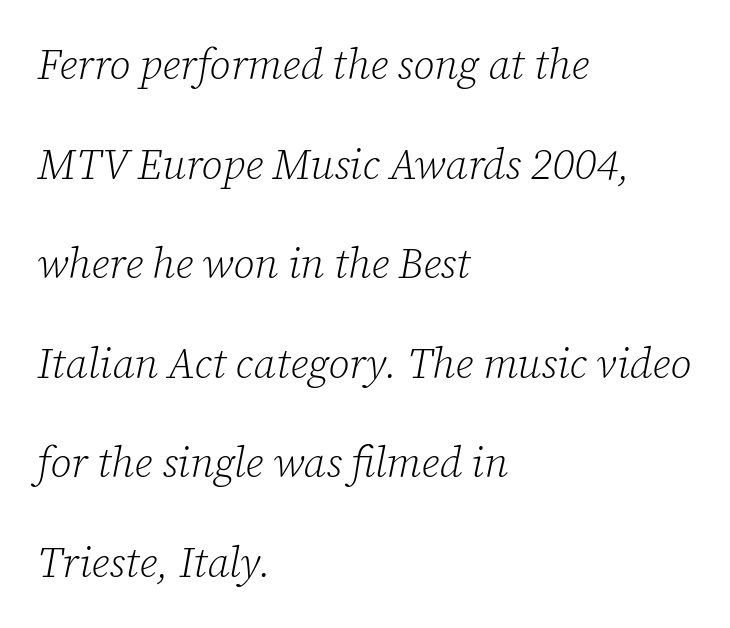
Q: Is the text bold? A: No.
Q: Is the text italic (slanted)? A: Yes, it leans right by about 12 degrees.
Q: Is the typeface a serif or a sans-serif typeface? A: Serif.
Q: Is the text underlined? A: No.
Q: How is the paragraph aligned? A: Left-aligned.
Q: Is the spacing between letters normal or unusually wide? A: Normal.
Q: Is the spacing between lines tight, normal or loose? A: Loose.
Q: Width (condensed, normal, or wide)? A: Normal.
Q: Stroke contrast? A: Low.
Q: x-height? A: Medium.
Q: Monospaced? A: No.
